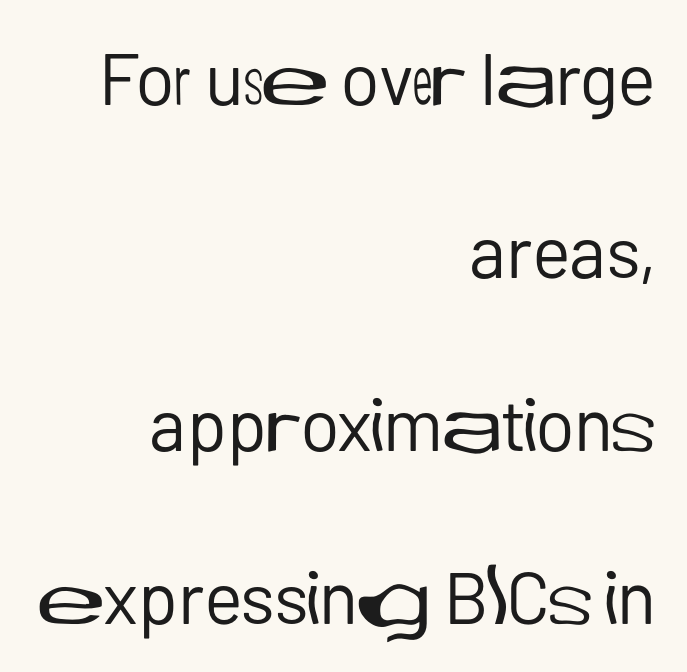
{"serif": "no", "italic": "no", "bold": "no", "weight": "regular", "width": "normal", "stroke_contrast": "low", "x_height": "medium", "monospaced": "no", "underline": "no", "align": "right", "line_spacing": "loose", "line_spacing_ratio": 2.37, "letter_spacing": "normal", "letter_spacing_em": 0.0, "glyph_px": 73}
